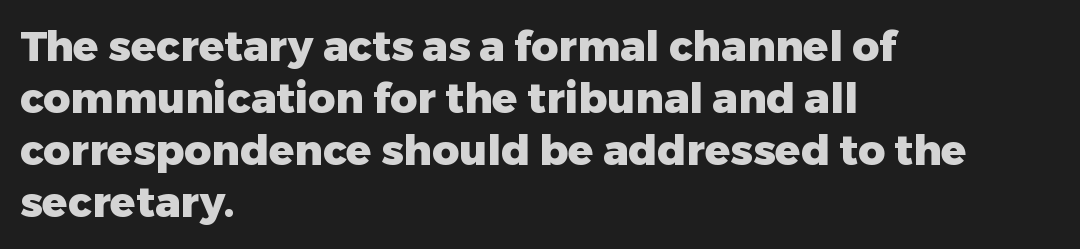
Q: Is the text bold? A: Yes.
Q: Is the text italic (slanted)? A: No, it is upright.
Q: Is the typeface a serif or a sans-serif typeface? A: Sans-serif.
Q: Is the text underlined? A: No.
Q: How is the paragraph aligned? A: Left-aligned.
Q: Is the spacing between letters normal or unusually wide? A: Normal.
Q: Width (condensed, normal, or wide)? A: Normal.
Q: Stroke contrast? A: Low.
Q: x-height? A: Medium.
Q: Monospaced? A: No.
